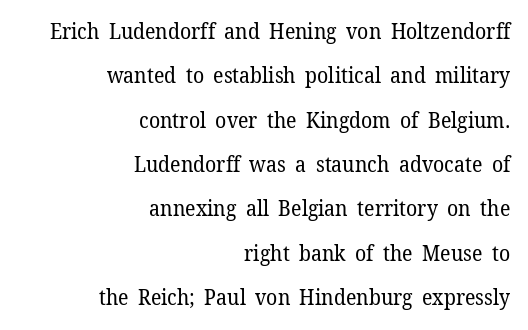
The image shows 21 px text type, upright; set right-aligned, loose line spacing (2.11x), normal letter spacing, not underlined.
